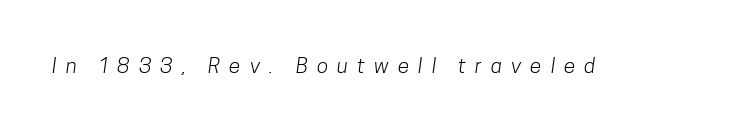
The image shows 21 px text type; set unusually wide letter spacing (+0.43 em), not underlined.
